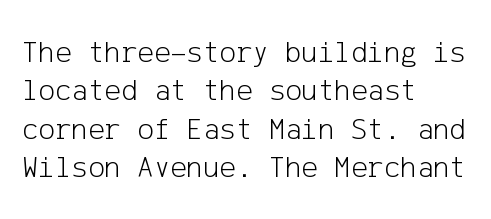
{"serif": "no", "italic": "no", "bold": "no", "weight": "light", "width": "normal", "stroke_contrast": "low", "x_height": "medium", "underline": "no", "align": "left", "line_spacing_ratio": 1.24, "letter_spacing": "normal", "letter_spacing_em": 0.0, "glyph_px": 31}
